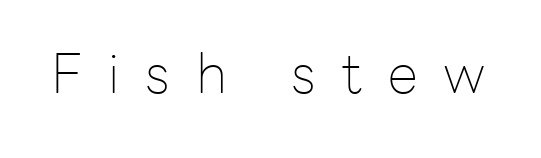
Q: Is the text bold? A: No.
Q: Is the text italic (slanted)? A: No, it is upright.
Q: Is the typeface a serif or a sans-serif typeface? A: Sans-serif.
Q: Is the text underlined? A: No.
Q: Is the spacing between letters normal or unusually wide? A: Unusually wide.
Q: Width (condensed, normal, or wide)? A: Normal.
Q: Stroke contrast? A: Low.
Q: x-height? A: Medium.
Q: Monospaced? A: No.
